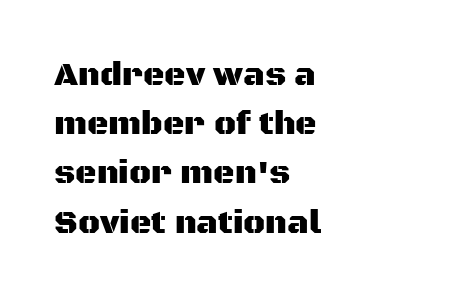
{"serif": "no", "italic": "no", "width": "normal", "stroke_contrast": "medium", "x_height": "large", "monospaced": "no", "underline": "no", "align": "left", "line_spacing": "normal", "line_spacing_ratio": 1.49, "letter_spacing": "normal", "letter_spacing_em": 0.0, "glyph_px": 33}
